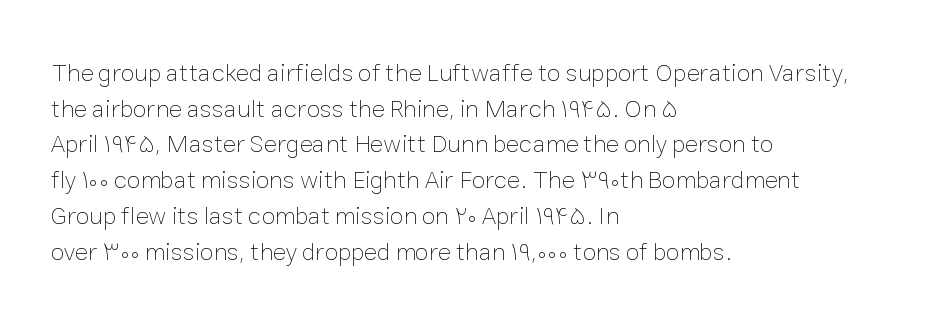
The image shows 25 px text type, upright; set left-aligned, normal line spacing (1.43x), normal letter spacing, not underlined.
